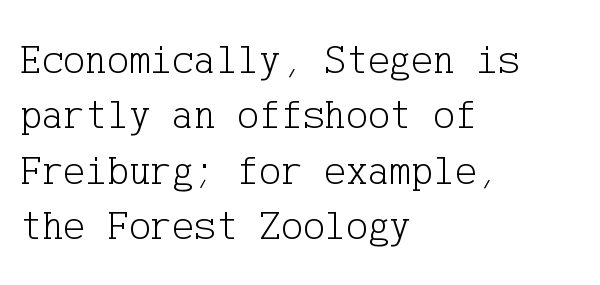
Q: Is the text bold? A: No.
Q: Is the text italic (slanted)? A: No, it is upright.
Q: Is the typeface a serif or a sans-serif typeface? A: Serif.
Q: Is the text underlined? A: No.
Q: How is the paragraph aligned? A: Left-aligned.
Q: Is the spacing between letters normal or unusually wide? A: Normal.
Q: Is the spacing between lines tight, normal or loose? A: Normal.
Q: Width (condensed, normal, or wide)? A: Normal.
Q: Stroke contrast? A: Low.
Q: x-height? A: Medium.
